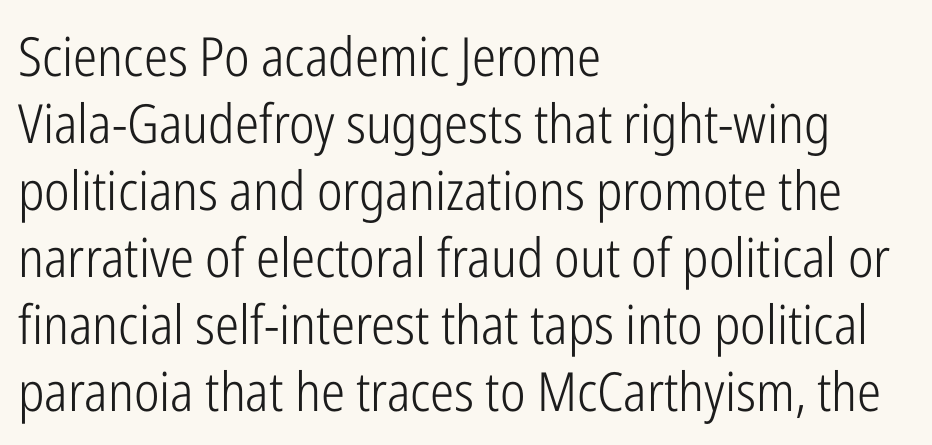
The image shows 54 px light, condensed sans-serif type, upright; set left-aligned, line spacing 1.24x, normal letter spacing, not underlined; low stroke contrast and a medium x-height.
